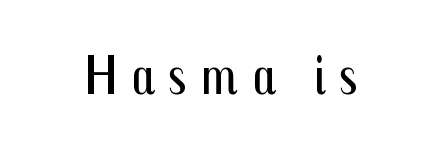
Unlike italic type, these characters show no tilt at all. This rendering employs a face without finishing strokes, i.e., a sans-serif. Each stroke keeps to a modest, everyday thickness or less. This rendering features lettering with no underline. Each letter keeps its own natural width here, so spacing adapts to shape. The rendering inserts visible extra space after every character.
